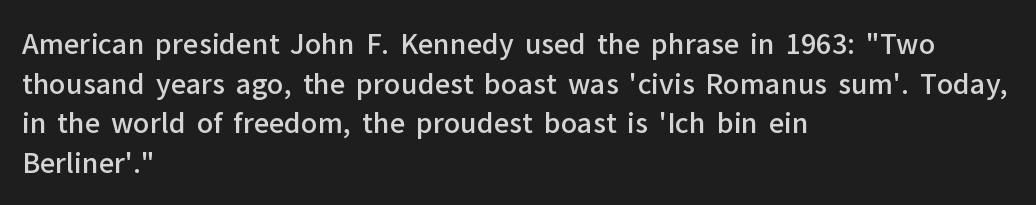
The image shows 27 px text type, upright; set left-aligned, normal line spacing (1.47x), normal letter spacing, not underlined.
